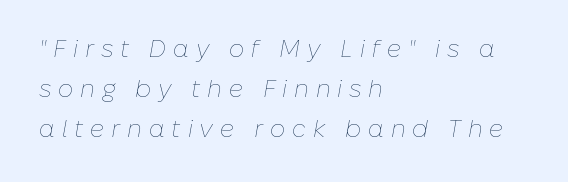
The image shows 24 px text type, italic (leaning right); set left-aligned, normal line spacing (1.67x), unusually wide letter spacing (+0.28 em), not underlined.
